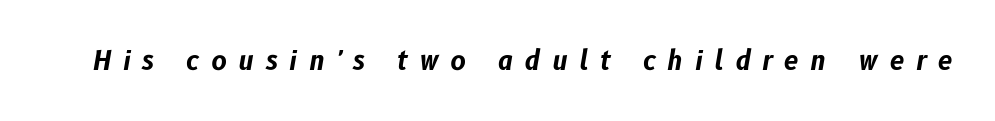
{"italic": "yes", "lean": "right", "slant_degrees": 10, "bold": "yes", "underline": "no", "letter_spacing": "wide", "letter_spacing_em": 0.45, "glyph_px": 26}
